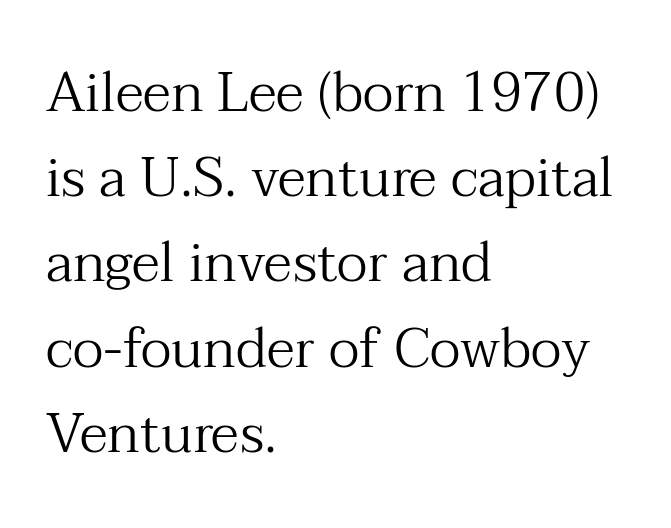
The image shows 55 px regular-weight serif type, upright; set left-aligned, normal line spacing (1.55x), normal letter spacing, not underlined; medium stroke contrast and a medium x-height.
